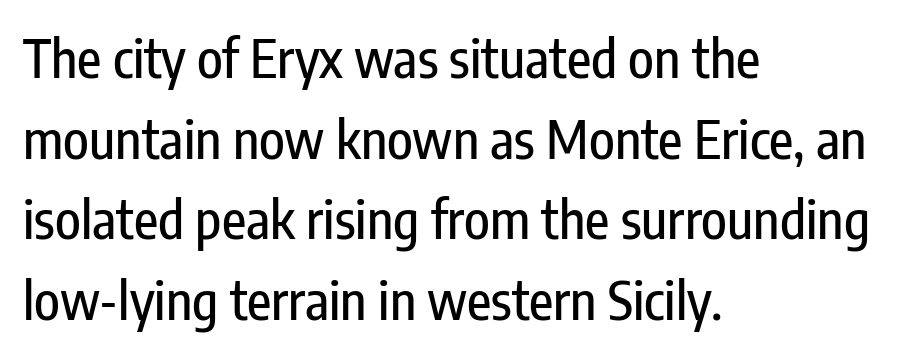
Q: Is the text italic (slanted)? A: No, it is upright.
Q: Is the typeface a serif or a sans-serif typeface? A: Sans-serif.
Q: Is the text underlined? A: No.
Q: How is the paragraph aligned? A: Left-aligned.
Q: Is the spacing between letters normal or unusually wide? A: Normal.
Q: Is the spacing between lines tight, normal or loose? A: Normal.
Q: Width (condensed, normal, or wide)? A: Condensed.
Q: Stroke contrast? A: Low.
Q: x-height? A: Medium.
Q: Monospaced? A: No.
